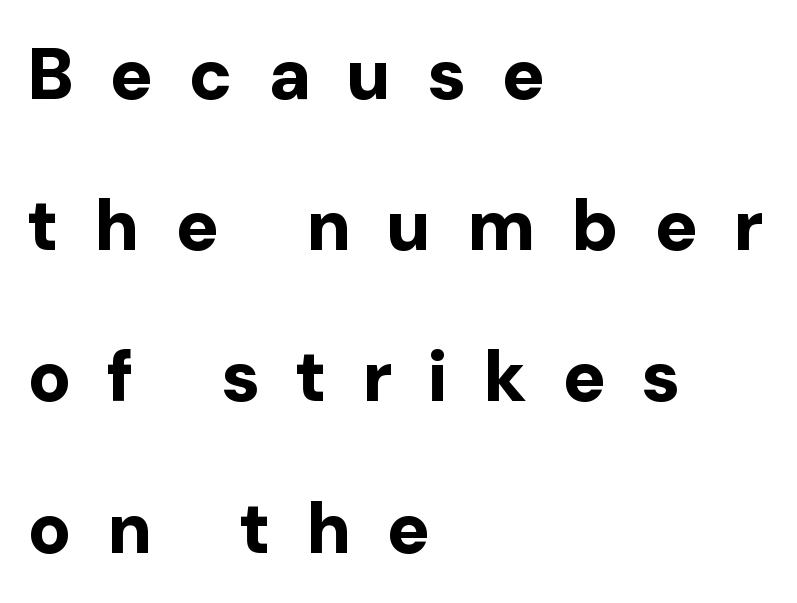
Q: Is the text bold? A: Yes.
Q: Is the text italic (slanted)? A: No, it is upright.
Q: Is the typeface a serif or a sans-serif typeface? A: Sans-serif.
Q: Is the text underlined? A: No.
Q: How is the paragraph aligned? A: Left-aligned.
Q: Is the spacing between letters normal or unusually wide? A: Unusually wide.
Q: Is the spacing between lines tight, normal or loose? A: Loose.
Q: Width (condensed, normal, or wide)? A: Normal.
Q: Stroke contrast? A: Low.
Q: x-height? A: Medium.
Q: Monospaced? A: No.
